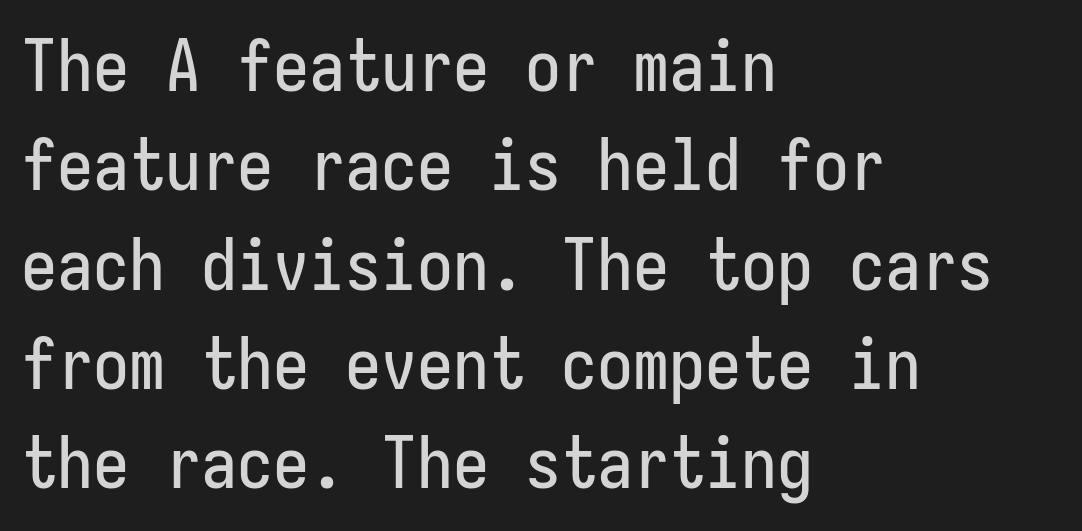
{"serif": "no", "italic": "no", "width": "condensed", "stroke_contrast": "low", "x_height": "medium", "underline": "no", "align": "left", "line_spacing": "normal", "line_spacing_ratio": 1.38, "letter_spacing": "normal", "letter_spacing_em": 0.0, "glyph_px": 72}
